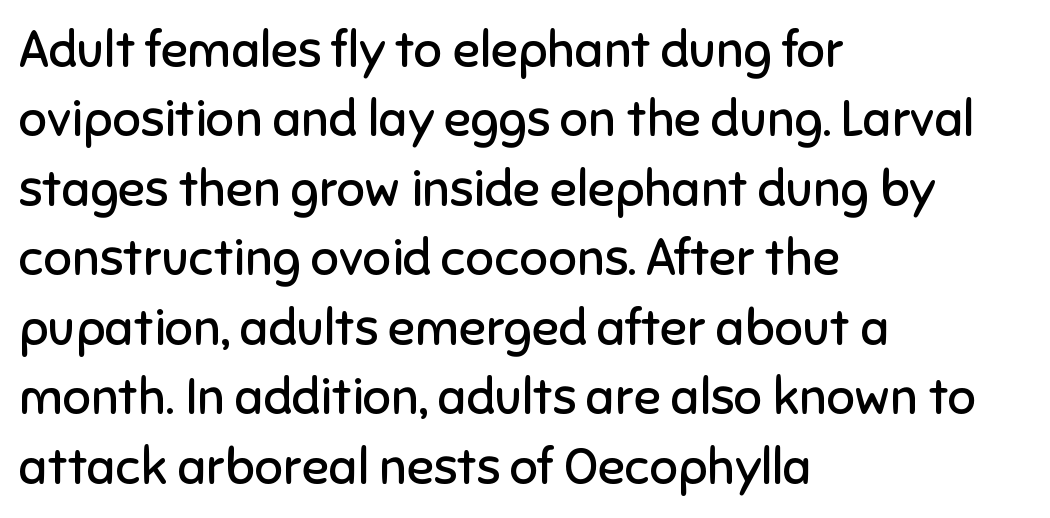
{"serif": "no", "italic": "no", "bold": "no", "weight": "regular", "width": "normal", "stroke_contrast": "low", "x_height": "medium", "monospaced": "no", "underline": "no", "align": "left", "line_spacing": "normal", "line_spacing_ratio": 1.39, "letter_spacing": "normal", "letter_spacing_em": 0.0, "glyph_px": 50}
